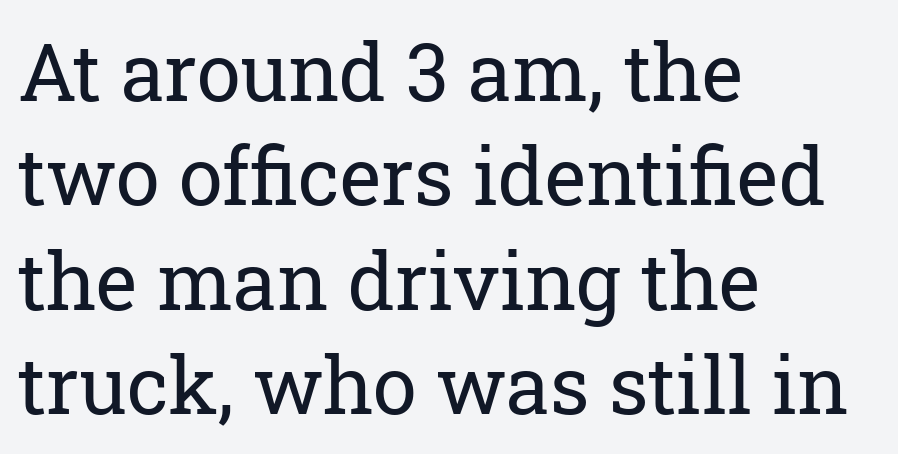
The image shows 79 px regular-weight serif type, upright; set left-aligned, normal line spacing (1.32x), normal letter spacing, not underlined; low stroke contrast and a medium x-height.
